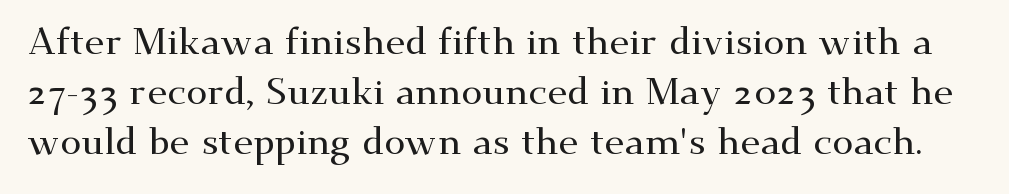
The image shows 38 px wide serif type, upright; set normal line spacing (1.32x), normal letter spacing, not underlined; medium stroke contrast and a small x-height.
